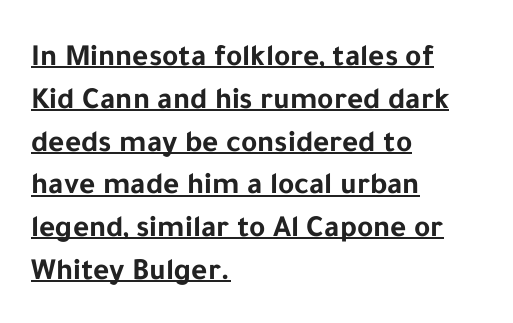
The image shows 31 px bold sans-serif type, upright; set left-aligned, normal line spacing (1.38x), normal letter spacing, underlined; low stroke contrast and a medium x-height.
